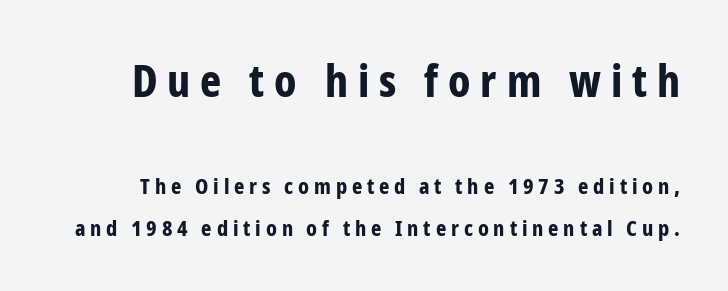
Q: Is the text bold? A: Yes.
Q: Is the text italic (slanted)? A: No, it is upright.
Q: Is the typeface a serif or a sans-serif typeface? A: Sans-serif.
Q: Is the text underlined? A: No.
Q: Is the spacing between letters normal or unusually wide? A: Unusually wide.
Q: Is the spacing between lines tight, normal or loose? A: Loose.
Q: Which block of text is set in a larger size, the first (top) or the second (bottom)? A: The first (top) one.
Q: Width (condensed, normal, or wide)? A: Condensed.
Q: Stroke contrast? A: Low.
Q: x-height? A: Medium.
Q: Monospaced? A: No.
